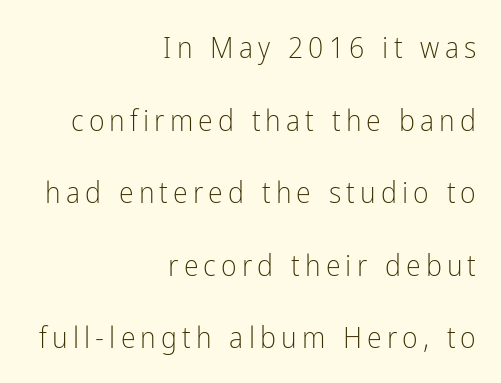
Q: Is the text bold? A: No.
Q: Is the text italic (slanted)? A: No, it is upright.
Q: Is the typeface a serif or a sans-serif typeface? A: Sans-serif.
Q: Is the text underlined? A: No.
Q: How is the paragraph aligned? A: Right-aligned.
Q: Is the spacing between lines tight, normal or loose? A: Loose.
Q: Width (condensed, normal, or wide)? A: Condensed.
Q: Stroke contrast? A: Low.
Q: x-height? A: Medium.
Q: Monospaced? A: No.
